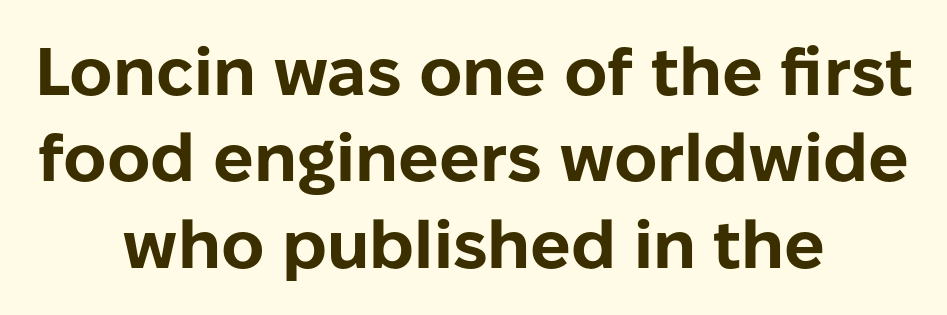
The image shows 67 px bold sans-serif type, upright; set centered, normal line spacing (1.29x), normal letter spacing, not underlined; low stroke contrast and a medium x-height.
